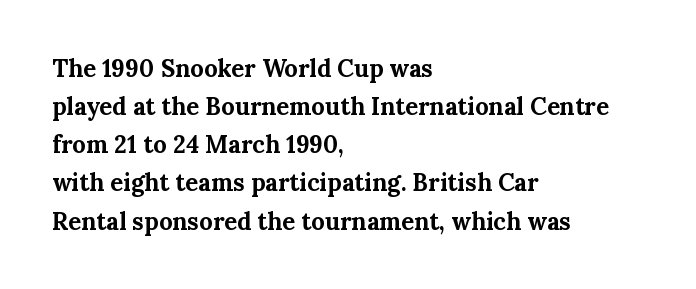
{"italic": "no", "bold": "yes", "underline": "no", "align": "left", "line_spacing": "normal", "line_spacing_ratio": 1.59, "letter_spacing": "normal", "letter_spacing_em": 0.0, "glyph_px": 24}
